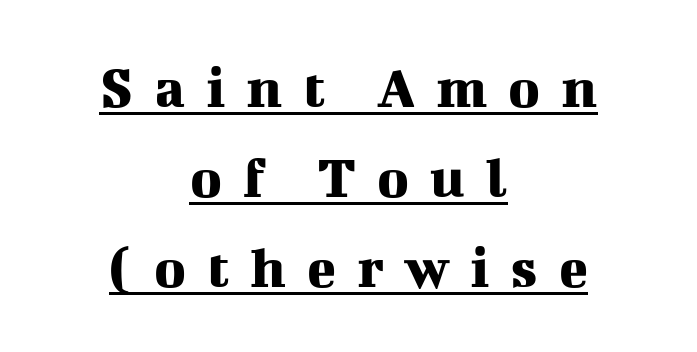
The image shows 60 px serif type, upright; set centered, normal line spacing (1.5x), unusually wide letter spacing (+0.35 em), underlined; medium stroke contrast and a medium x-height.
